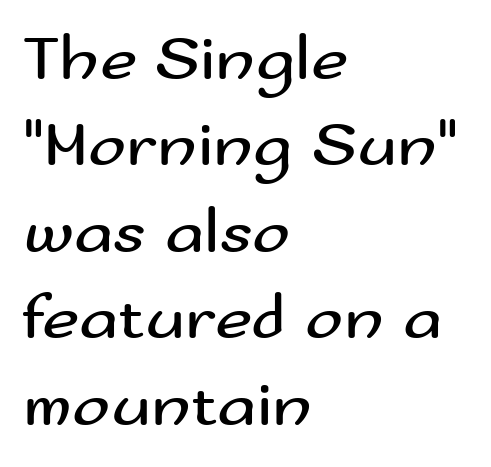
The image shows 64 px regular-weight, wide sans-serif type, upright; set left-aligned, normal line spacing (1.35x), normal letter spacing, not underlined; medium stroke contrast and a small x-height.
